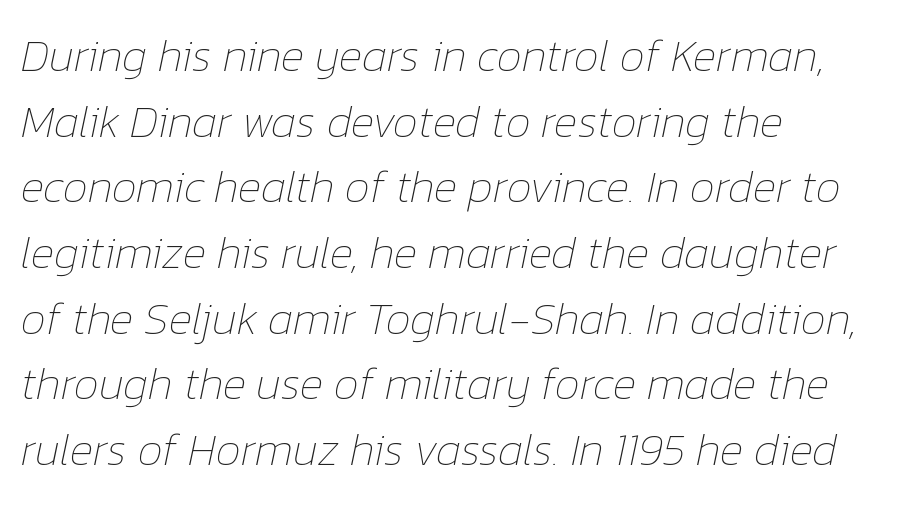
Q: Is the text bold? A: No.
Q: Is the text italic (slanted)? A: Yes, it leans right by about 12 degrees.
Q: Is the text underlined? A: No.
Q: How is the paragraph aligned? A: Left-aligned.
Q: Is the spacing between letters normal or unusually wide? A: Normal.
Q: Is the spacing between lines tight, normal or loose? A: Normal.
Q: Width (condensed, normal, or wide)? A: Normal.
Q: Stroke contrast? A: Low.
Q: x-height? A: Medium.
Q: Monospaced? A: No.
